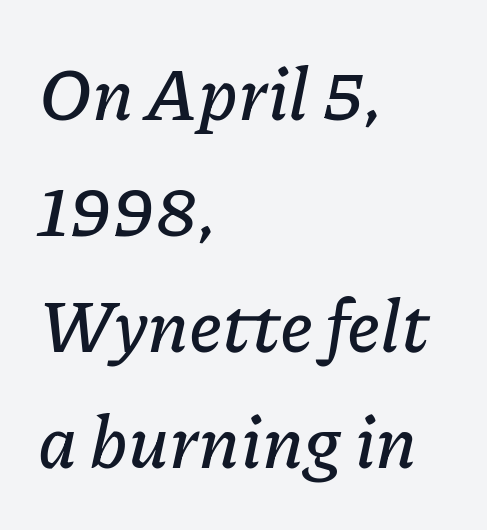
Q: Is the text italic (slanted)? A: Yes, it leans right by about 11 degrees.
Q: Is the text underlined? A: No.
Q: How is the paragraph aligned? A: Left-aligned.
Q: Is the spacing between letters normal or unusually wide? A: Normal.
Q: Is the spacing between lines tight, normal or loose? A: Normal.
Q: Width (condensed, normal, or wide)? A: Normal.
Q: Stroke contrast? A: Low.
Q: x-height? A: Medium.
Q: Monospaced? A: No.
